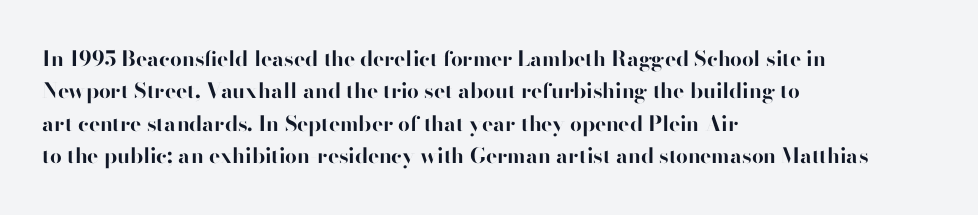
The image shows 21 px bold type, upright; set left-aligned, normal line spacing (1.54x), normal letter spacing, not underlined.
